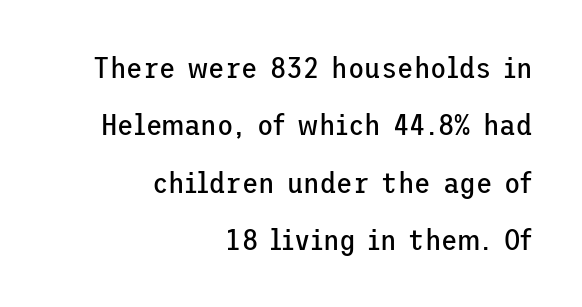
Q: Is the text bold? A: No.
Q: Is the text italic (slanted)? A: No, it is upright.
Q: Is the typeface a serif or a sans-serif typeface? A: Sans-serif.
Q: Is the text underlined? A: No.
Q: How is the paragraph aligned? A: Right-aligned.
Q: Is the spacing between letters normal or unusually wide? A: Normal.
Q: Is the spacing between lines tight, normal or loose? A: Loose.
Q: Width (condensed, normal, or wide)? A: Normal.
Q: Stroke contrast? A: Low.
Q: x-height? A: Medium.
